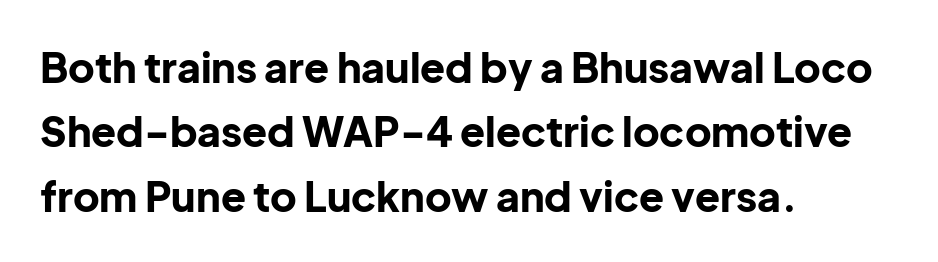
A typesetter would call this leading conventional body-copy spacing. This rendering leaves character spacing at its baseline value. Descenders hang freely into open space. The lines in this sample share a left origin and differ only in where they stop. These lines are composed in type without serifs.
